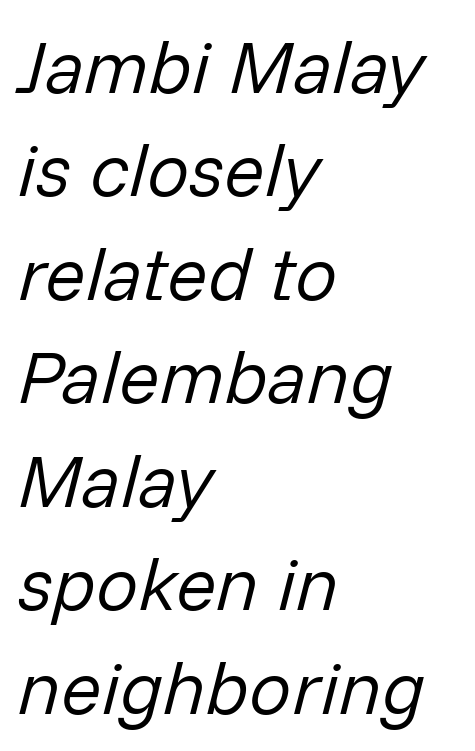
The image shows 75 px regular-weight type, italic (leaning right); set left-aligned, normal line spacing (1.38x), normal letter spacing, not underlined; low stroke contrast and a medium x-height.
